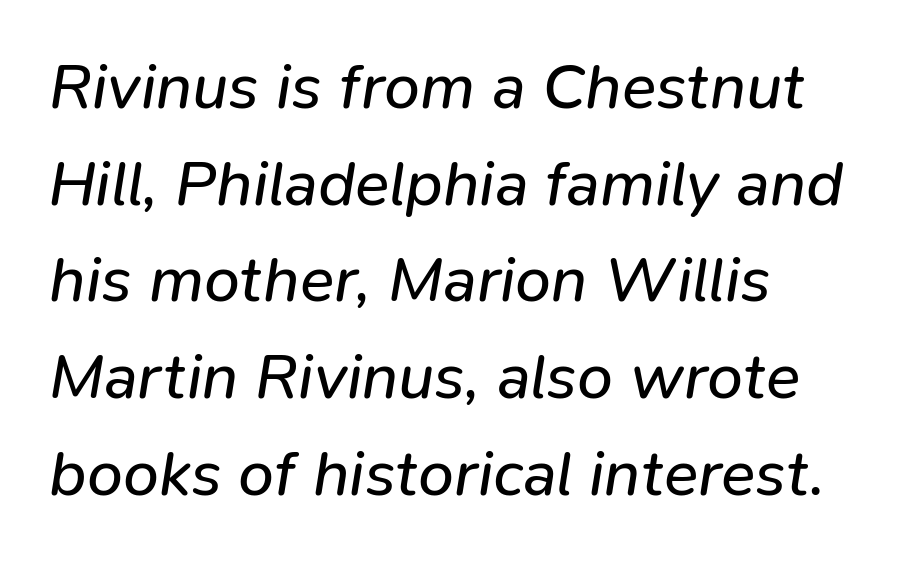
{"italic": "yes", "lean": "right", "slant_degrees": 9, "bold": "no", "weight": "regular", "width": "normal", "stroke_contrast": "low", "x_height": "medium", "monospaced": "no", "underline": "no", "align": "left", "line_spacing": "normal", "line_spacing_ratio": 1.51, "letter_spacing": "normal", "letter_spacing_em": 0.0, "glyph_px": 64}
